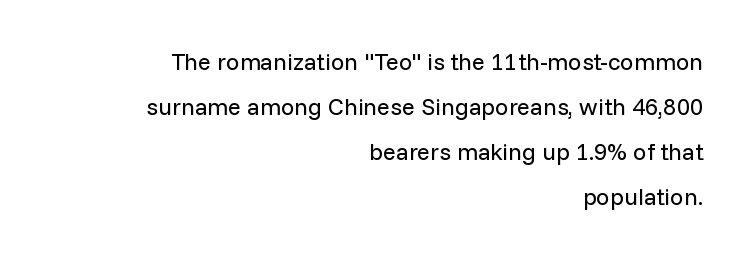
This rendering uses right alignment, leaving the left contour irregular. Check the space under the baseline: it is left empty. The letterforms sit at book weight or below. Letter spacing: default.
